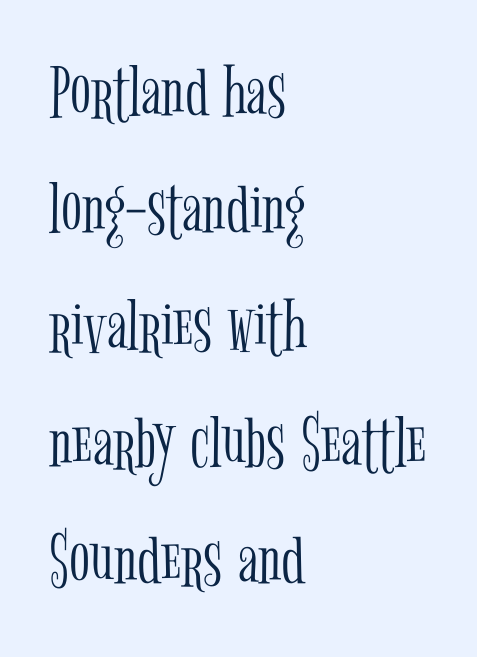
Q: Is the text bold? A: No.
Q: Is the text italic (slanted)? A: No, it is upright.
Q: Is the typeface a serif or a sans-serif typeface? A: Serif.
Q: Is the text underlined? A: No.
Q: How is the paragraph aligned? A: Left-aligned.
Q: Is the spacing between letters normal or unusually wide? A: Normal.
Q: Is the spacing between lines tight, normal or loose? A: Normal.
Q: Width (condensed, normal, or wide)? A: Condensed.
Q: Stroke contrast? A: Low.
Q: x-height? A: Medium.
Q: Monospaced? A: No.
